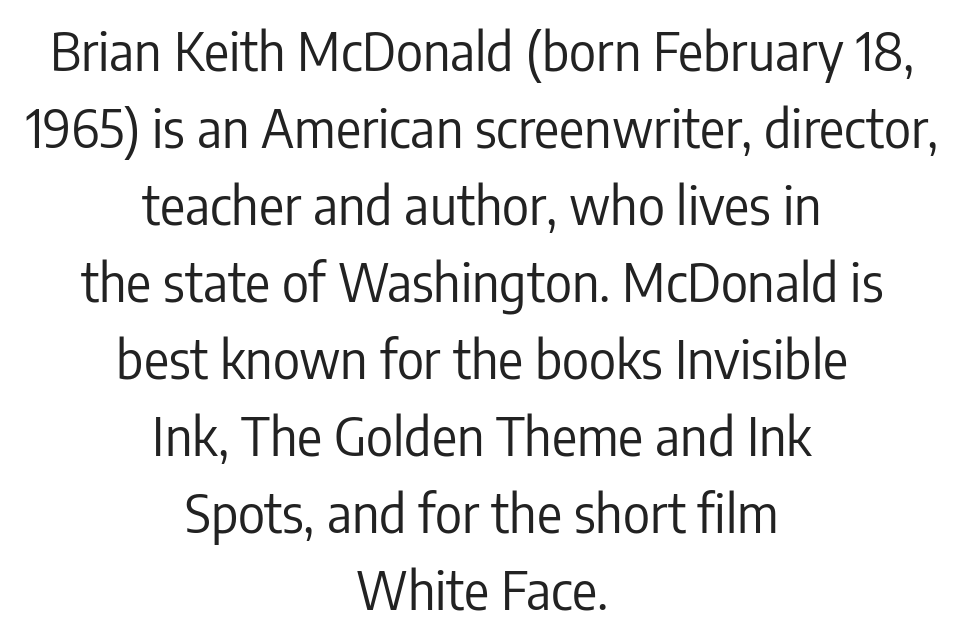
You could not count columns in this text — the font is proportionally spaced. Bare-footed words on every line. These lines were composed using upright roman letters. If you measured baseline to baseline, you'd find a middling distance. Bold? No — there's no thickening of the strokes.
